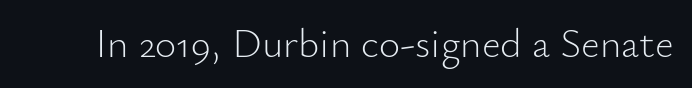
Q: Is the text bold? A: No.
Q: Is the text italic (slanted)? A: No, it is upright.
Q: Is the typeface a serif or a sans-serif typeface? A: Sans-serif.
Q: Is the text underlined? A: No.
Q: Is the spacing between letters normal or unusually wide? A: Normal.
Q: Width (condensed, normal, or wide)? A: Normal.
Q: Stroke contrast? A: Low.
Q: x-height? A: Small.
Q: Monospaced? A: No.
